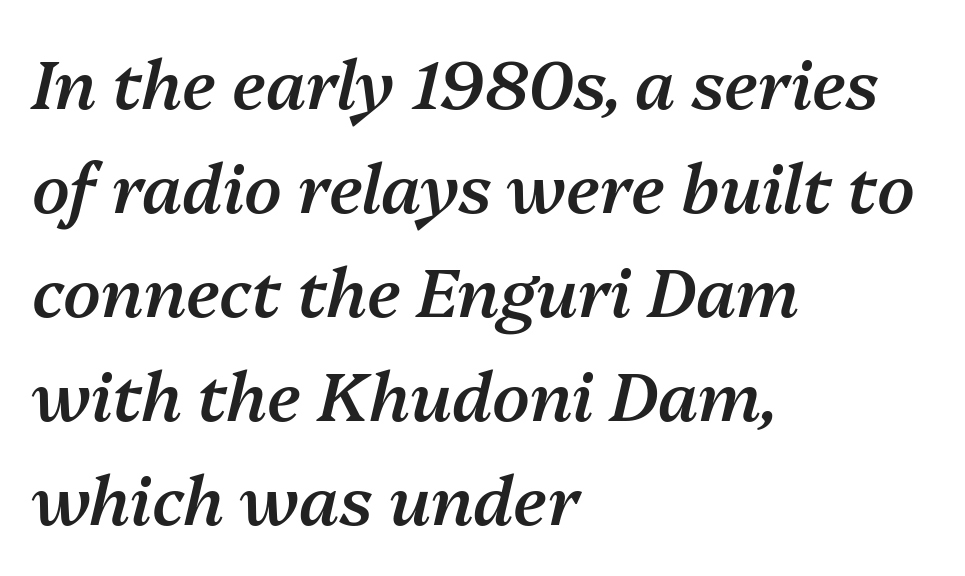
Has an underline been added? It has not. You could call the tracking neutral — neither tight nor loose. The line-height multiplier appears to be the usual default. The rendering uses a semibold face; strokes are thickened but not to full bold.
